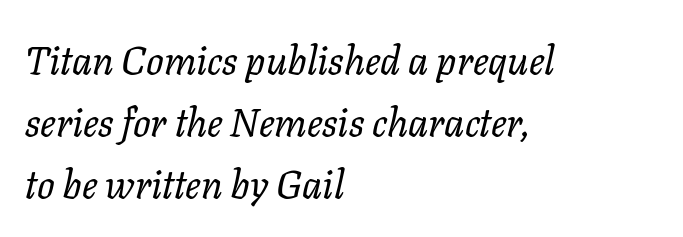
The image shows 39 px regular-weight type, italic (leaning right); set left-aligned, normal line spacing (1.59x), normal letter spacing, not underlined; low stroke contrast and a medium x-height.
